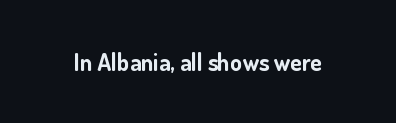
{"italic": "no", "bold": "yes", "underline": "no", "letter_spacing": "normal", "letter_spacing_em": 0.0, "glyph_px": 24}
